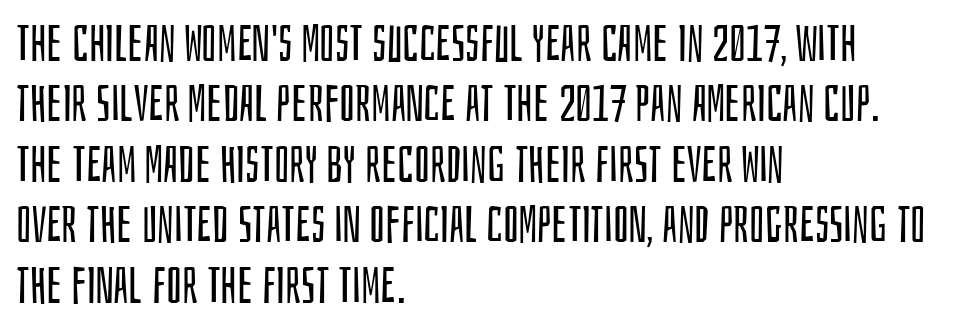
Q: Is the text bold? A: No.
Q: Is the text italic (slanted)? A: No, it is upright.
Q: Is the typeface a serif or a sans-serif typeface? A: Sans-serif.
Q: Is the text underlined? A: No.
Q: How is the paragraph aligned? A: Left-aligned.
Q: Is the spacing between letters normal or unusually wide? A: Normal.
Q: Width (condensed, normal, or wide)? A: Condensed.
Q: Stroke contrast? A: Low.
Q: x-height? A: Large.
Q: Monospaced? A: No.
